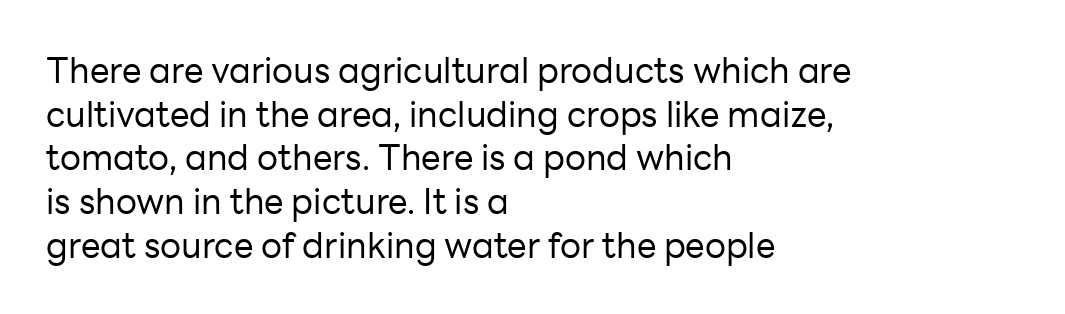
{"serif": "no", "italic": "no", "bold": "no", "weight": "regular", "width": "normal", "stroke_contrast": "low", "x_height": "medium", "monospaced": "no", "underline": "no", "align": "left", "line_spacing": "normal", "line_spacing_ratio": 1.25, "letter_spacing": "normal", "letter_spacing_em": 0.0, "glyph_px": 35}
